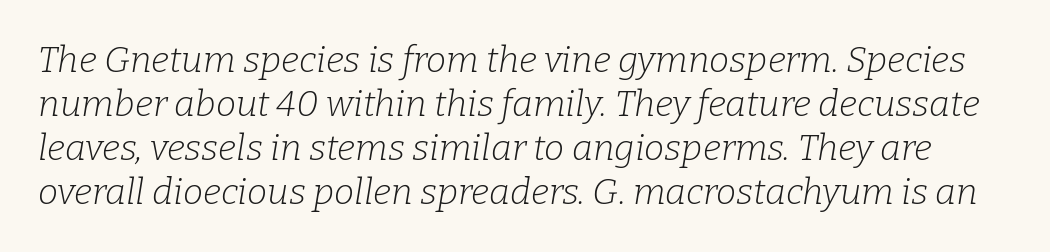
{"serif": "yes", "italic": "yes", "lean": "right", "slant_degrees": 9, "bold": "no", "weight": "light", "width": "normal", "stroke_contrast": "low", "x_height": "medium", "monospaced": "no", "underline": "no", "line_spacing_ratio": 1.22, "letter_spacing": "normal", "letter_spacing_em": 0.0, "glyph_px": 36}
